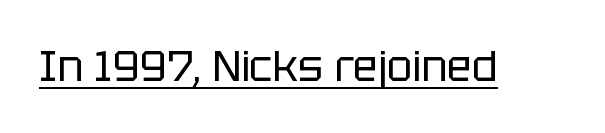
{"serif": "no", "italic": "no", "bold": "no", "weight": "regular", "width": "normal", "stroke_contrast": "low", "x_height": "large", "monospaced": "no", "underline": "yes", "letter_spacing": "normal", "letter_spacing_em": 0.0, "glyph_px": 42}
